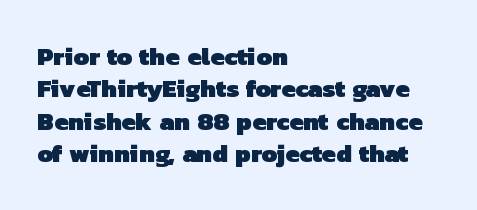
{"bold": "yes", "underline": "no", "align": "left", "line_spacing": "normal", "line_spacing_ratio": 1.3, "letter_spacing": "normal", "letter_spacing_em": 0.0, "glyph_px": 25}
